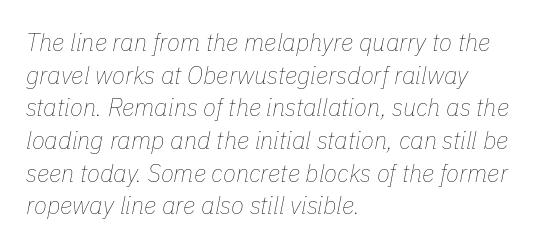
Leading matches the norm, producing a regular column. The compositor pushed each line to the left boundary. Anything drawn beneath the words? Only blank space. On a weight scale, this lands at 450 or below. What stands out about the letter spacing? Nothing — it is the standard amount. Emphasis-style slanted type is in use.
